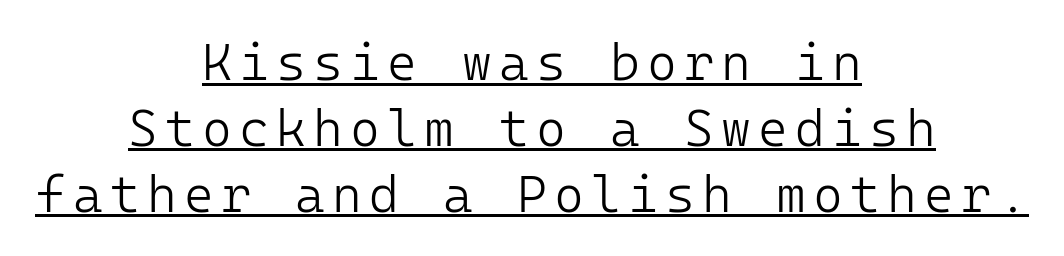
Q: Is the text bold? A: No.
Q: Is the text italic (slanted)? A: No, it is upright.
Q: Is the typeface a serif or a sans-serif typeface? A: Sans-serif.
Q: Is the text underlined? A: Yes.
Q: How is the paragraph aligned? A: Centered.
Q: Is the spacing between lines tight, normal or loose? A: Normal.
Q: Width (condensed, normal, or wide)? A: Normal.
Q: Stroke contrast? A: Low.
Q: x-height? A: Medium.
Q: Monospaced? A: Yes.
